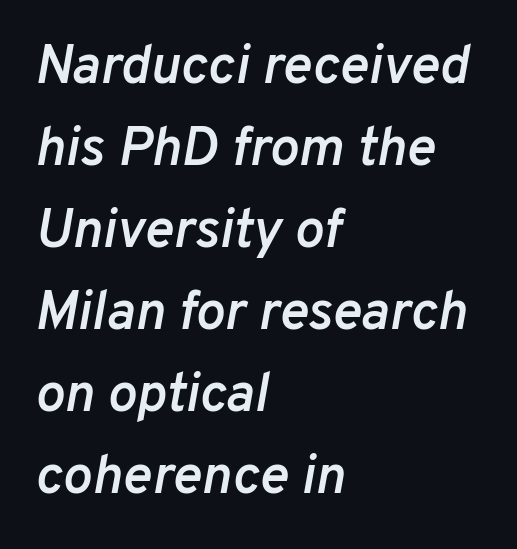
The image shows 55 px semibold type, italic (leaning right); set left-aligned, normal line spacing (1.49x), normal letter spacing, not underlined; low stroke contrast and a medium x-height.
